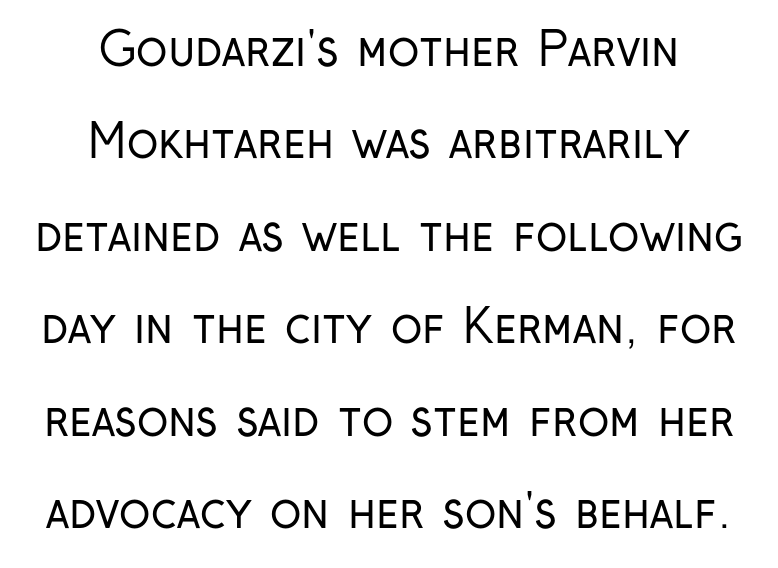
Q: Is the text bold? A: No.
Q: Is the text italic (slanted)? A: No, it is upright.
Q: Is the typeface a serif or a sans-serif typeface? A: Sans-serif.
Q: Is the text underlined? A: No.
Q: How is the paragraph aligned? A: Centered.
Q: Is the spacing between letters normal or unusually wide? A: Normal.
Q: Is the spacing between lines tight, normal or loose? A: Loose.
Q: Width (condensed, normal, or wide)? A: Condensed.
Q: Stroke contrast? A: Low.
Q: x-height? A: Medium.
Q: Monospaced? A: No.
